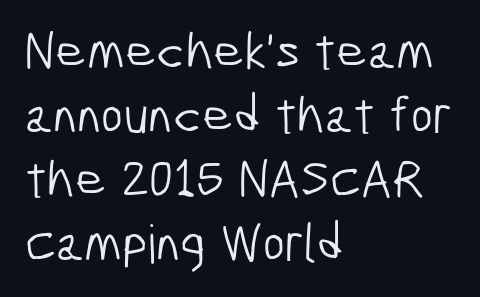
{"serif": "no", "bold": "no", "weight": "light", "width": "condensed", "stroke_contrast": "low", "x_height": "medium", "monospaced": "no", "underline": "no", "align": "left", "line_spacing_ratio": 1.21, "letter_spacing": "normal", "letter_spacing_em": 0.0, "glyph_px": 53}
